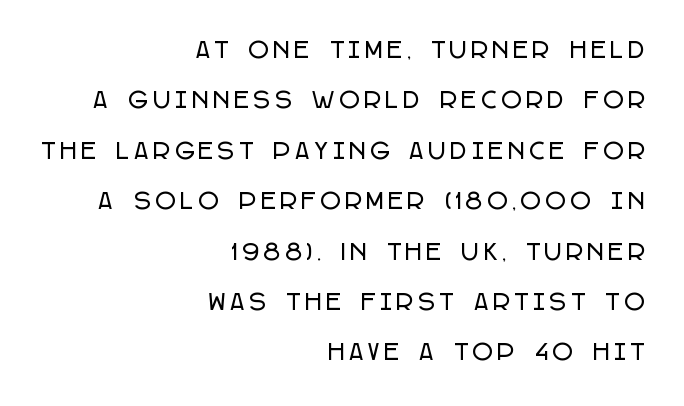
{"italic": "no", "underline": "no", "align": "right", "line_spacing": "loose", "line_spacing_ratio": 2.29, "letter_spacing": "wide", "letter_spacing_em": 0.22, "glyph_px": 22}
